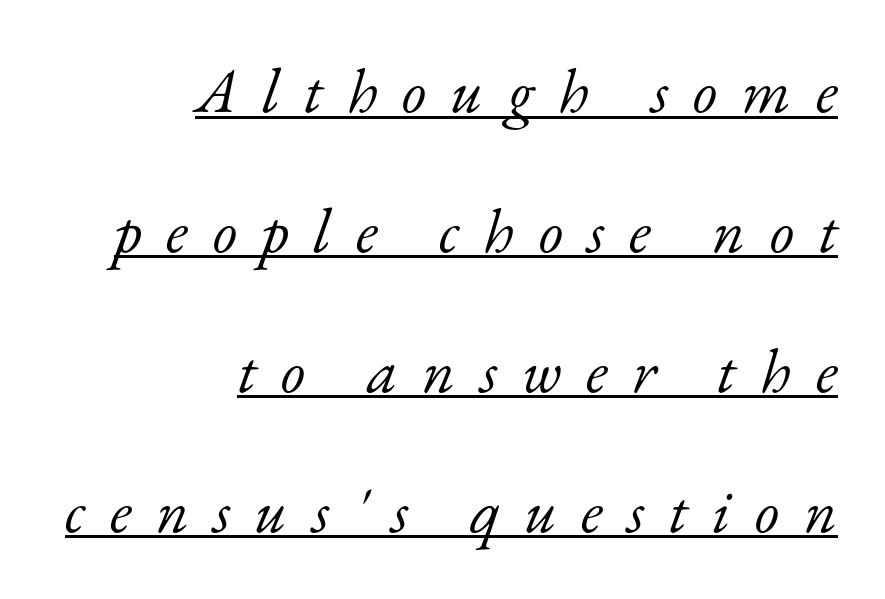
Q: Is the text bold? A: No.
Q: Is the text italic (slanted)? A: Yes, it leans right by about 17 degrees.
Q: Is the typeface a serif or a sans-serif typeface? A: Serif.
Q: Is the text underlined? A: Yes.
Q: How is the paragraph aligned? A: Right-aligned.
Q: Is the spacing between letters normal or unusually wide? A: Unusually wide.
Q: Is the spacing between lines tight, normal or loose? A: Loose.
Q: Width (condensed, normal, or wide)? A: Normal.
Q: Stroke contrast? A: Low.
Q: x-height? A: Small.
Q: Monospaced? A: No.
